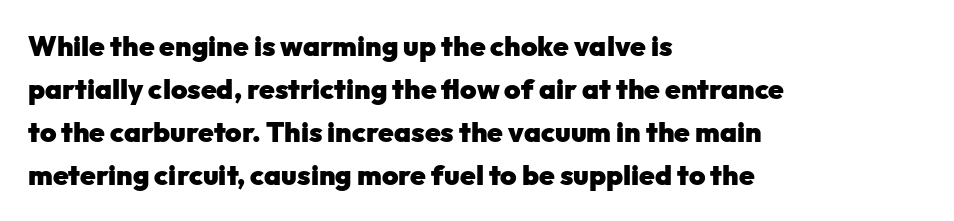
This rendering features lettering with no underline. Line spacing here is normal. The glyphs in this specimen are sans serif. No italicization has been applied; the sample stays upright. Visually the block forms a straight wall on the left and a jagged coastline on the right. Summary of weight: heavy, a full bold.
